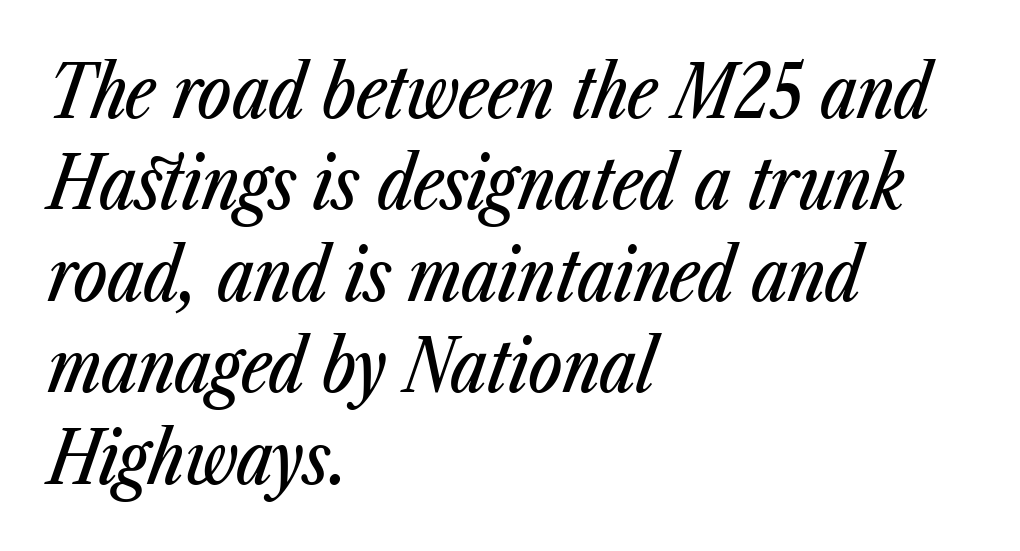
Q: Is the text italic (slanted)? A: Yes, it leans right by about 23 degrees.
Q: Is the text underlined? A: No.
Q: How is the paragraph aligned? A: Left-aligned.
Q: Is the spacing between letters normal or unusually wide? A: Normal.
Q: Is the spacing between lines tight, normal or loose? A: Normal.
Q: Width (condensed, normal, or wide)? A: Condensed.
Q: Stroke contrast? A: Low.
Q: x-height? A: Medium.
Q: Monospaced? A: No.
